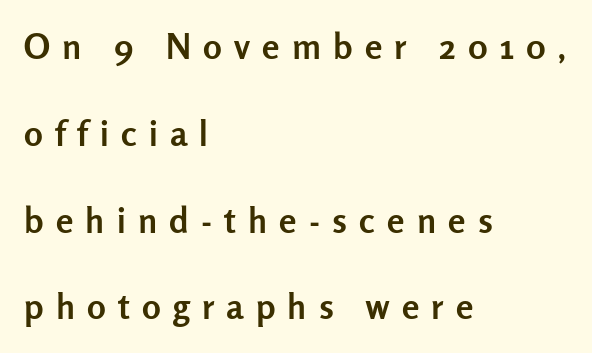
The image shows 35 px semibold sans-serif type, upright; set left-aligned, loose line spacing (2.48x), unusually wide letter spacing (+0.35 em), not underlined; low stroke contrast and a medium x-height.
